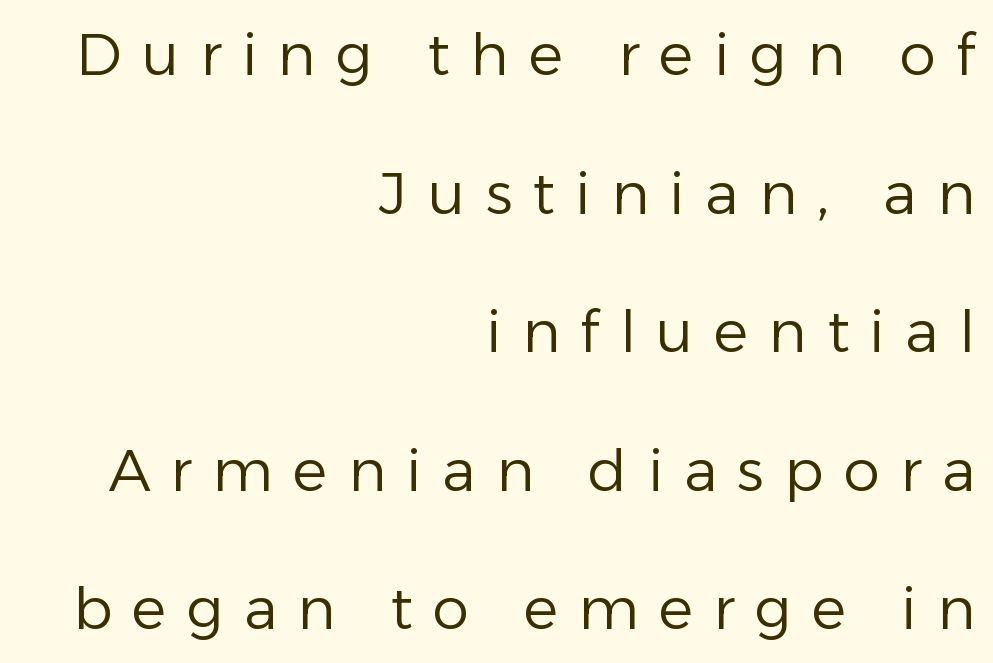
The image shows 58 px regular-weight sans-serif type, upright; set right-aligned, loose line spacing (2.39x), unusually wide letter spacing (+0.35 em), not underlined; low stroke contrast and a medium x-height.
